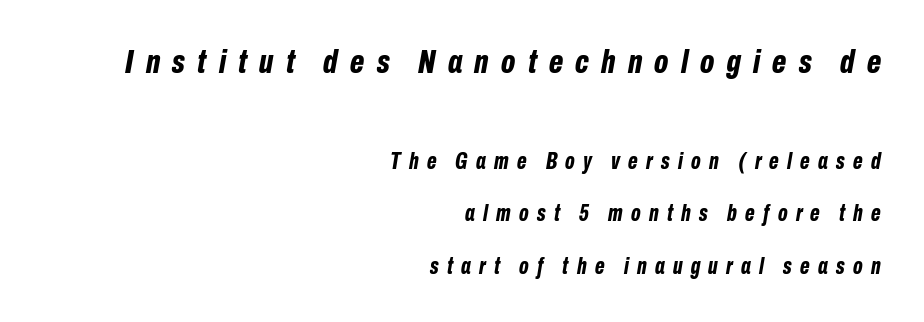
Q: Is the text bold? A: Yes.
Q: Is the text italic (slanted)? A: Yes, it leans right by about 10 degrees.
Q: Is the text underlined? A: No.
Q: How is the paragraph aligned? A: Right-aligned.
Q: Is the spacing between letters normal or unusually wide? A: Unusually wide.
Q: Is the spacing between lines tight, normal or loose? A: Loose.
Q: Which block of text is set in a larger size, the first (top) or the second (bottom)? A: The first (top) one.
Q: Width (condensed, normal, or wide)? A: Condensed.
Q: Stroke contrast? A: Low.
Q: x-height? A: Medium.
Q: Monospaced? A: No.
